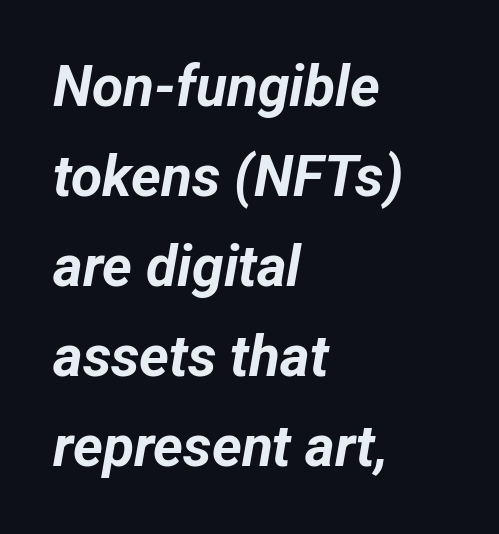
The letters are slanted; this is an italic face. Each glyph is drawn with heavy, bold strokes. Check the space under the baseline: it is left empty. Characters follow at the spacing the type designer built in.
